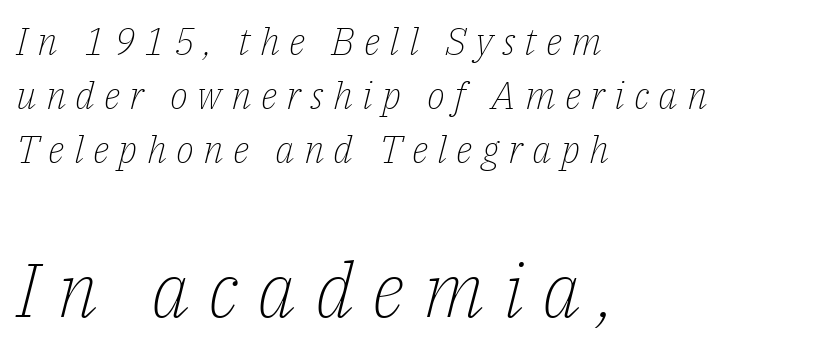
The image shows 76 px light serif type, italic (leaning right); set left-aligned, normal line spacing (1.42x), unusually wide letter spacing (+0.24 em), not underlined; the second (bottom) block is 2.0x larger; low stroke contrast and a medium x-height.
